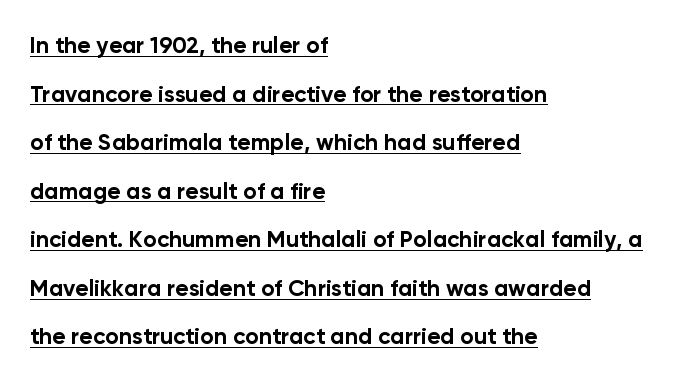
The typography opts for an upright posture over an oblique one. Horizontal alignment here is leftward, the default for most running prose. The gaps between neighbouring characters are ordinary and unremarkable. Strokes here are thick enough to call this a true bold.
